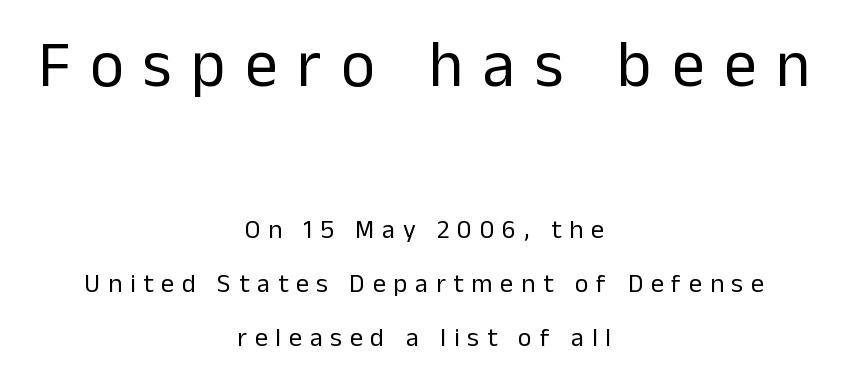
The image shows 65 px regular-weight sans-serif type, upright; set centered, loose line spacing (2.08x), unusually wide letter spacing (+0.3 em), not underlined; the first (top) block is 2.5x larger; low stroke contrast and a medium x-height.
